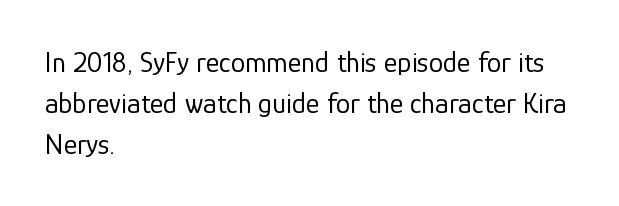
Stroke mass is kept to a normal reading level or below. Summary of vertical rhythm: regular, with standard interline spacing. The letterforms sit shoulder to shoulder at normal distance. Do the characters align in a grid? No, the font is proportional. Unlike a traditional serif, this face leaves its strokes unadorned. Italic? Not at all — the glyphs are vertical.
